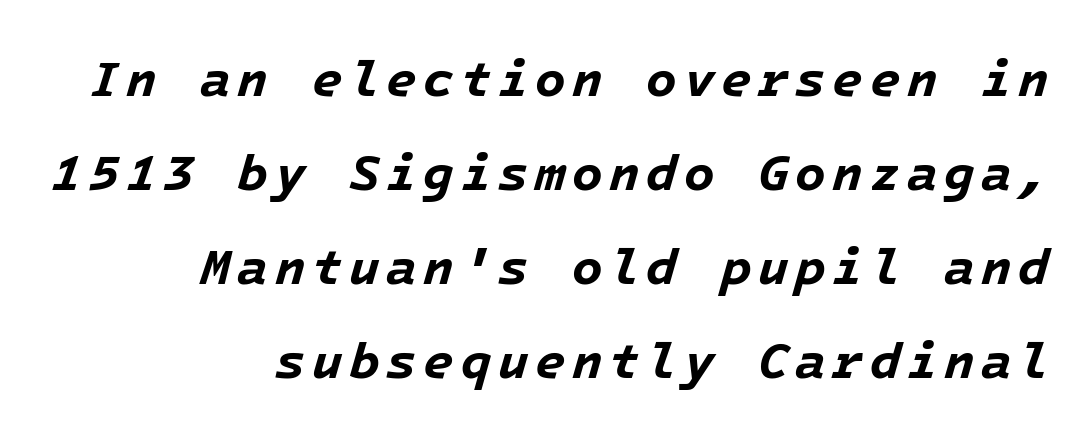
Q: Is the text bold? A: Yes.
Q: Is the text italic (slanted)? A: Yes, it leans right by about 16 degrees.
Q: Is the text underlined? A: No.
Q: How is the paragraph aligned? A: Right-aligned.
Q: Width (condensed, normal, or wide)? A: Normal.
Q: Stroke contrast? A: Low.
Q: x-height? A: Medium.
